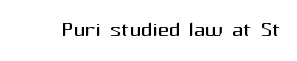
The image shows 28 px regular-weight sans-serif type, upright; set normal letter spacing, not underlined; medium stroke contrast and a medium x-height.
